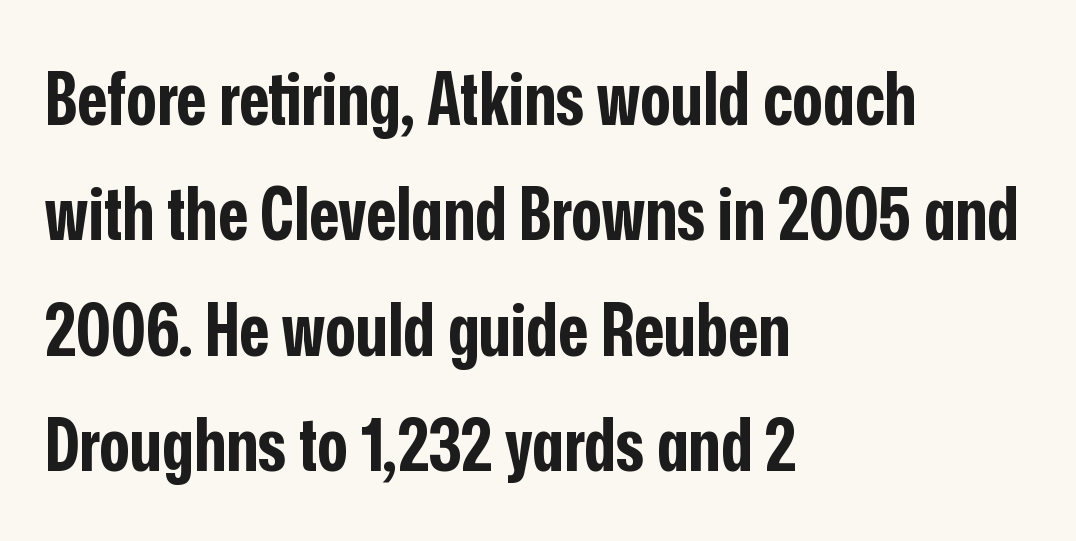
The image shows 73 px bold, condensed sans-serif type, upright; set left-aligned, normal line spacing (1.58x), normal letter spacing, not underlined; low stroke contrast and a medium x-height.
